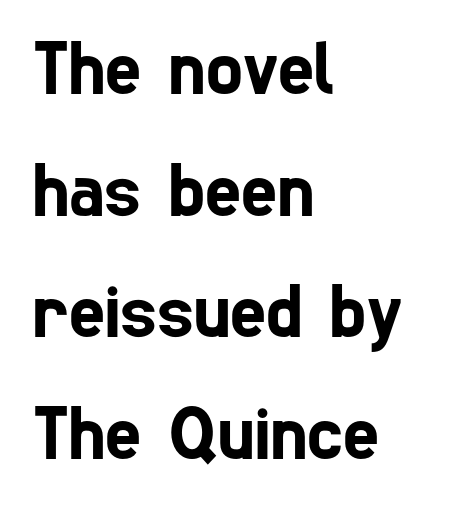
Is the letter spacing exaggerated? No — it looks like the ordinary default. Varying glyph widths throughout — classic text-font behaviour. Rows of type keep a routine distance in the vertical direction. Descender tails drop into unmarked territory. Observe the absence of serifs on each vertical stroke in this sample. A classic flush-left, rag-right setting is used for this passage.
